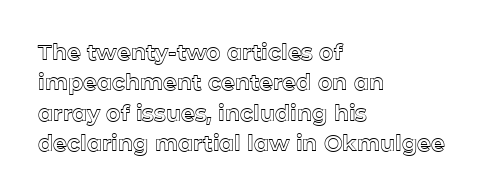
Descenders are the only things crossing below the line. The paragraph has a hard left edge and a soft right edge. Nothing unusual about the tracking: characters are spaced as the font intends. Vertically, the passage feels balanced, rows spaced as you'd expect. If you drew a line through each stem, it would be perfectly vertical.
